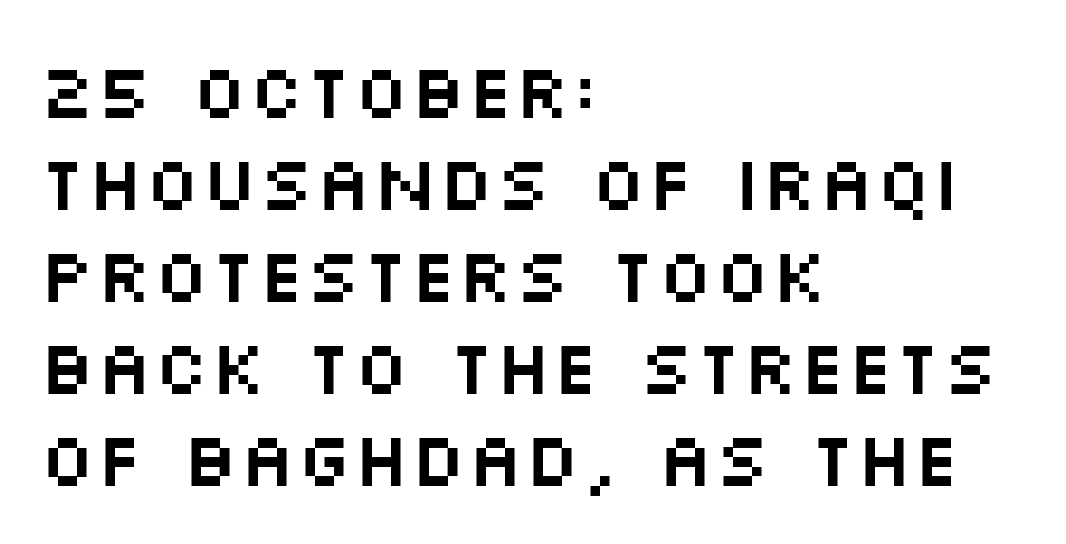
Q: Is the text italic (slanted)? A: No, it is upright.
Q: Is the typeface a serif or a sans-serif typeface? A: Sans-serif.
Q: Is the text underlined? A: No.
Q: How is the paragraph aligned? A: Left-aligned.
Q: Is the spacing between letters normal or unusually wide? A: Normal.
Q: Width (condensed, normal, or wide)? A: Wide.
Q: Stroke contrast? A: Medium.
Q: x-height? A: Large.
Q: Monospaced? A: No.
